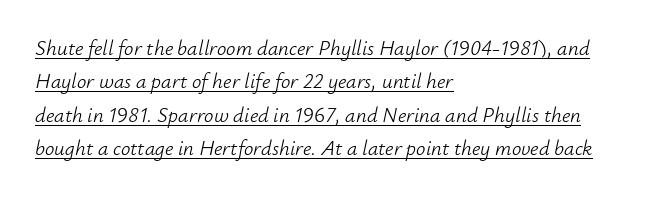
{"italic": "yes", "lean": "right", "slant_degrees": 12, "bold": "no", "underline": "yes", "align": "left", "line_spacing": "normal", "line_spacing_ratio": 1.59, "letter_spacing": "normal", "letter_spacing_em": 0.0, "glyph_px": 21}
